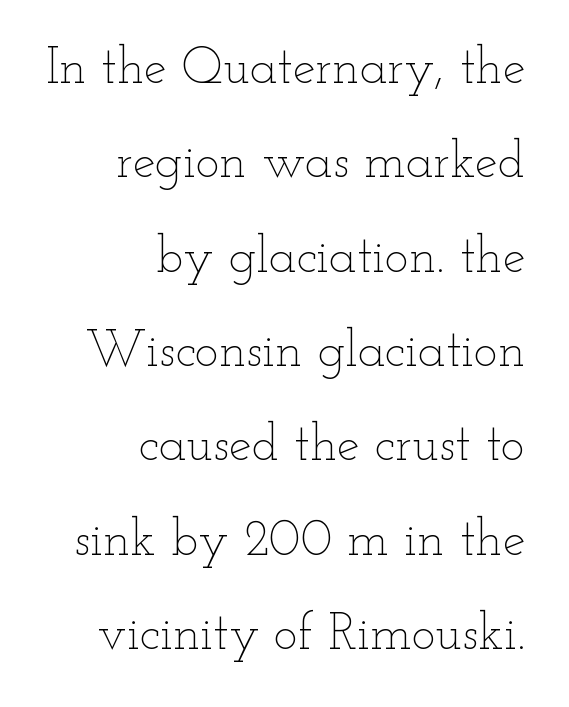
The typography opts for an upright posture over an oblique one. Letter spacing: default. Varying glyph widths throughout — classic text-font behaviour. Alignment: flush right. The space beneath each line is pristine and unruled. Unbolded letterforms with no extra heft.
